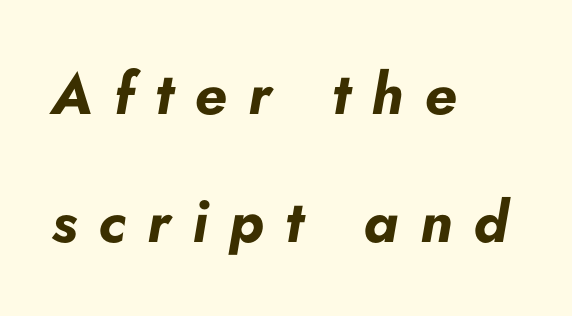
The image shows 58 px bold type, italic (leaning right); set left-aligned, loose line spacing (2.21x), unusually wide letter spacing (+0.37 em), not underlined; low stroke contrast and a small x-height.
